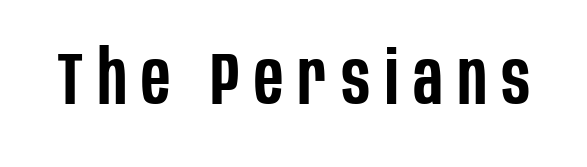
The image shows 74 px semibold, condensed sans-serif type, upright; set unusually wide letter spacing (+0.2 em), not underlined; low stroke contrast and a large x-height.
